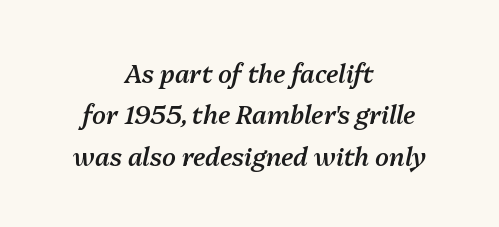
Every character sits at an angle, as italics do. Leftover space on each line is divided equally before and after the words. Decoration check: the copy has no underline. Summary of vertical rhythm: regular, with standard interline spacing. Observe the ordinary spacing: letters are neighbours, not strangers.
